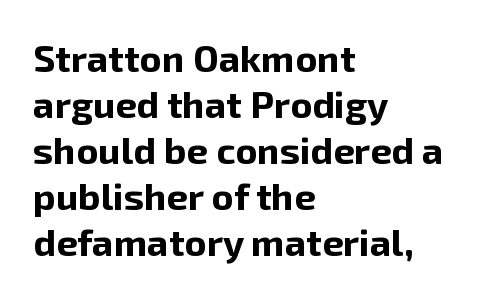
The image shows 38 px bold sans-serif type, upright; set left-aligned, line spacing 1.21x, normal letter spacing, not underlined; low stroke contrast and a medium x-height.
